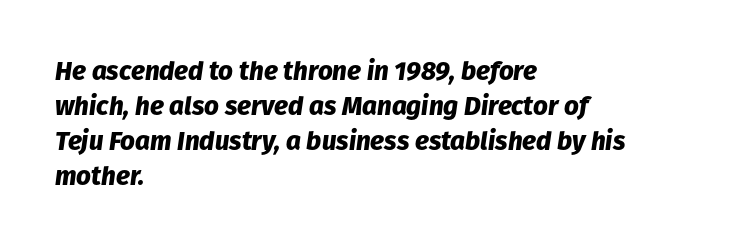
{"italic": "yes", "lean": "right", "slant_degrees": 8, "bold": "yes", "underline": "no", "align": "left", "line_spacing": "normal", "line_spacing_ratio": 1.35, "letter_spacing": "normal", "letter_spacing_em": 0.0, "glyph_px": 26}
